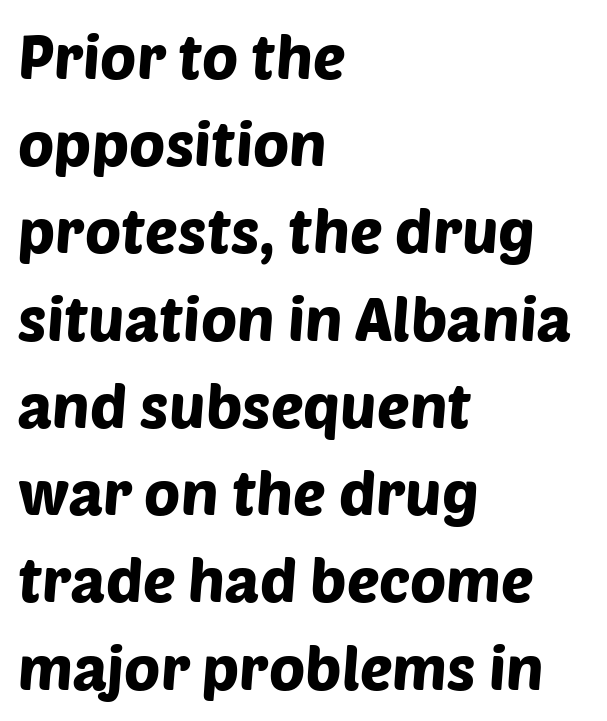
Q: Is the typeface a serif or a sans-serif typeface? A: Sans-serif.
Q: Is the text underlined? A: No.
Q: How is the paragraph aligned? A: Left-aligned.
Q: Is the spacing between letters normal or unusually wide? A: Normal.
Q: Is the spacing between lines tight, normal or loose? A: Normal.
Q: Width (condensed, normal, or wide)? A: Normal.
Q: Stroke contrast? A: Low.
Q: x-height? A: Large.
Q: Monospaced? A: No.
